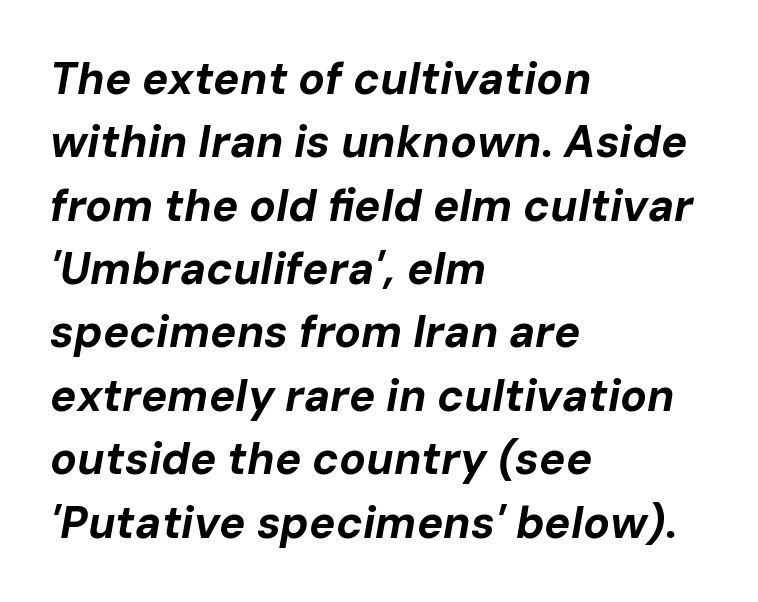
Q: Is the text bold? A: Yes.
Q: Is the text italic (slanted)? A: Yes, it leans right by about 10 degrees.
Q: Is the text underlined? A: No.
Q: How is the paragraph aligned? A: Left-aligned.
Q: Is the spacing between letters normal or unusually wide? A: Normal.
Q: Is the spacing between lines tight, normal or loose? A: Normal.
Q: Width (condensed, normal, or wide)? A: Normal.
Q: Stroke contrast? A: Low.
Q: x-height? A: Medium.
Q: Monospaced? A: No.
